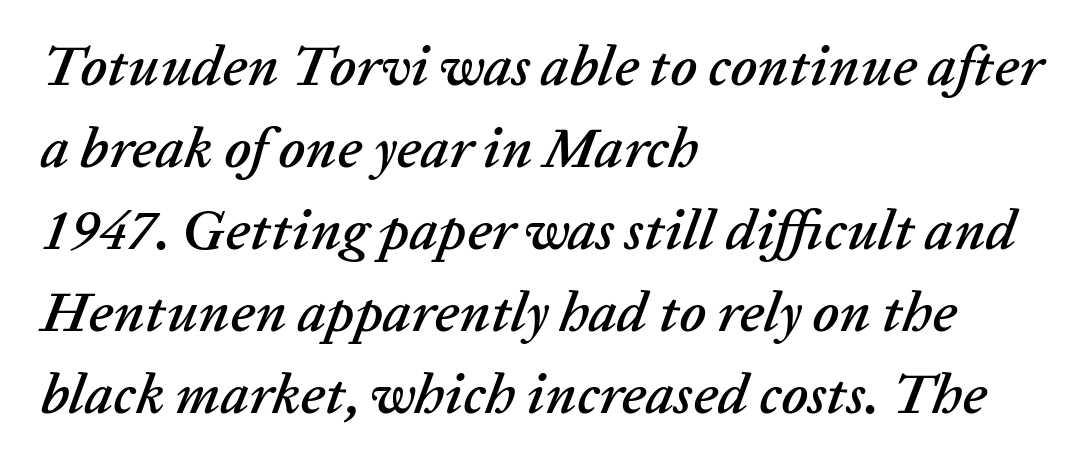
{"italic": "yes", "lean": "right", "slant_degrees": 20, "width": "normal", "stroke_contrast": "low", "x_height": "medium", "monospaced": "no", "underline": "no", "align": "left", "line_spacing": "normal", "line_spacing_ratio": 1.44, "letter_spacing": "normal", "letter_spacing_em": 0.0, "glyph_px": 57}
